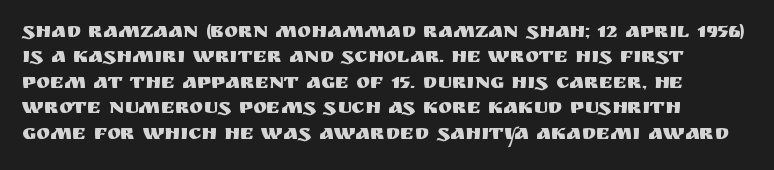
{"italic": "no", "underline": "no", "line_spacing_ratio": 1.21, "letter_spacing": "normal", "letter_spacing_em": 0.0, "glyph_px": 21}
